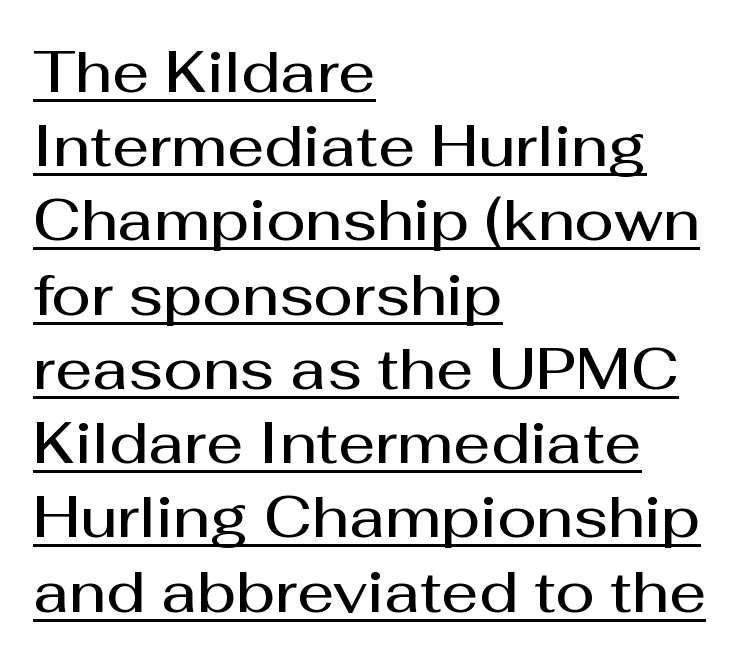
Q: Is the text bold? A: Semi-bold.
Q: Is the text italic (slanted)? A: No, it is upright.
Q: Is the typeface a serif or a sans-serif typeface? A: Sans-serif.
Q: Is the text underlined? A: Yes.
Q: How is the paragraph aligned? A: Left-aligned.
Q: Is the spacing between letters normal or unusually wide? A: Normal.
Q: Is the spacing between lines tight, normal or loose? A: Normal.
Q: Width (condensed, normal, or wide)? A: Normal.
Q: Stroke contrast? A: Medium.
Q: x-height? A: Medium.
Q: Monospaced? A: No.
